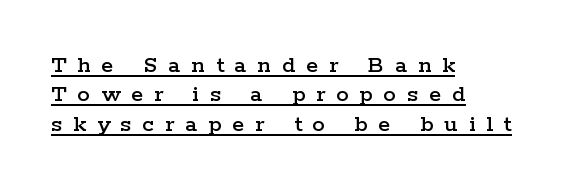
{"italic": "no", "underline": "yes", "align": "left", "line_spacing_ratio": 1.18, "letter_spacing": "wide", "letter_spacing_em": 0.44, "glyph_px": 25}
